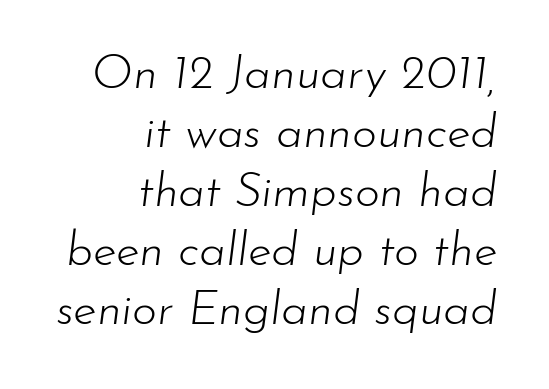
{"italic": "yes", "lean": "right", "slant_degrees": 7, "bold": "no", "weight": "light", "width": "normal", "stroke_contrast": "low", "x_height": "small", "monospaced": "no", "underline": "no", "align": "right", "line_spacing_ratio": 1.23, "letter_spacing": "normal", "letter_spacing_em": 0.0, "glyph_px": 48}
